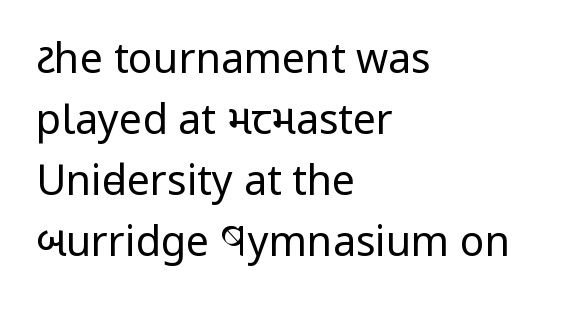
Is this a heavy cut? Hardly; it is regular or lighter. Underlining? Definitely not there. A classic flush-left, rag-right setting is used for this passage. This sample uses plain, unmodified letter spacing. The lettering stays uniformly vertical, giving the passage a roman look.
